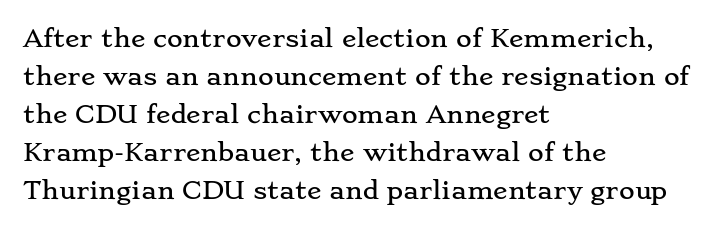
The specimen omits any rule beneath the text block's lines. Alignment: flush left. Italic? Not at all — the glyphs are vertical. The lines sit at an ordinary, default distance from one another. You could call the tracking neutral — neither tight nor loose.
